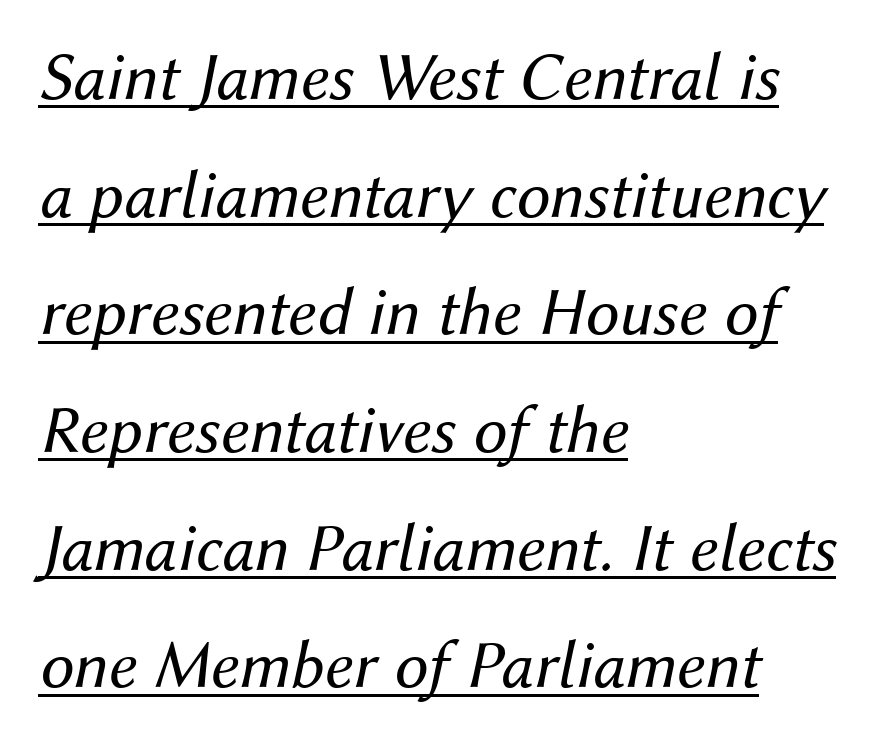
Q: Is the text bold? A: No.
Q: Is the text italic (slanted)? A: Yes, it leans right by about 12 degrees.
Q: Is the text underlined? A: Yes.
Q: How is the paragraph aligned? A: Left-aligned.
Q: Is the spacing between letters normal or unusually wide? A: Normal.
Q: Width (condensed, normal, or wide)? A: Normal.
Q: Stroke contrast? A: Medium.
Q: x-height? A: Medium.
Q: Monospaced? A: No.
